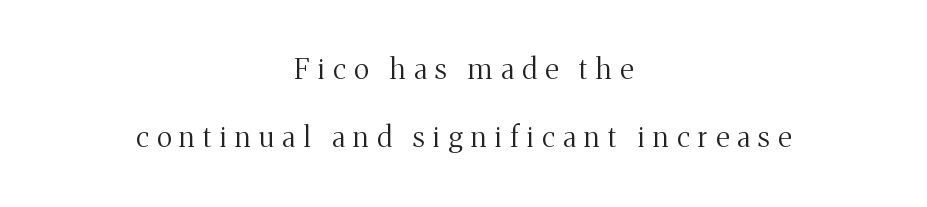
{"serif": "yes", "italic": "no", "bold": "no", "weight": "regular", "width": "normal", "stroke_contrast": "medium", "x_height": "medium", "monospaced": "no", "underline": "no", "align": "center", "line_spacing": "loose", "line_spacing_ratio": 2.43, "letter_spacing": "wide", "letter_spacing_em": 0.3, "glyph_px": 28}
